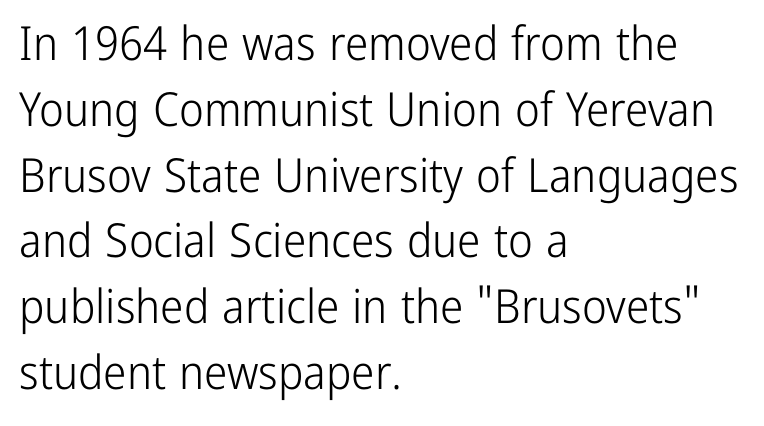
Q: Is the text bold? A: No.
Q: Is the text italic (slanted)? A: No, it is upright.
Q: Is the typeface a serif or a sans-serif typeface? A: Sans-serif.
Q: Is the text underlined? A: No.
Q: How is the paragraph aligned? A: Left-aligned.
Q: Is the spacing between letters normal or unusually wide? A: Normal.
Q: Is the spacing between lines tight, normal or loose? A: Normal.
Q: Width (condensed, normal, or wide)? A: Condensed.
Q: Stroke contrast? A: Low.
Q: x-height? A: Medium.
Q: Monospaced? A: No.
